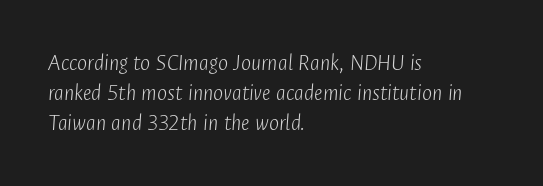
Q: Is the text bold? A: No.
Q: Is the text italic (slanted)? A: Yes, it leans right by about 4 degrees.
Q: Is the text underlined? A: No.
Q: How is the paragraph aligned? A: Left-aligned.
Q: Is the spacing between letters normal or unusually wide? A: Normal.
Q: Is the spacing between lines tight, normal or loose? A: Normal.
